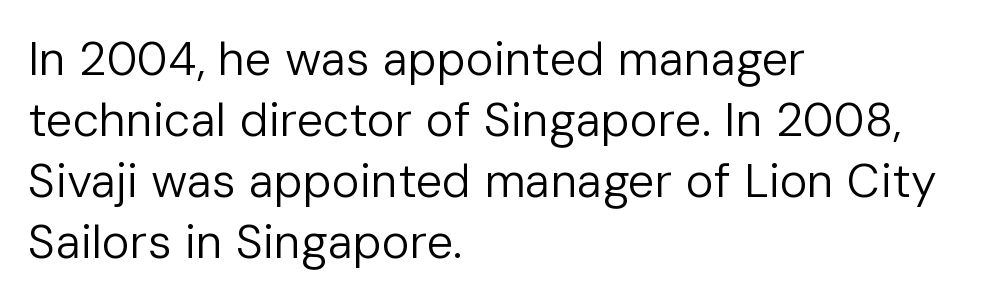
Every row of glyphs begins at an identical x-position on the left. The passage shown is typeset with a sans-serif family. Do the letters lean? They stand straight. Rows of type keep a routine distance in the vertical direction. Glance below the letters and you will spot only blank space. Compared with a typical body face, this is equally light or lighter still.
